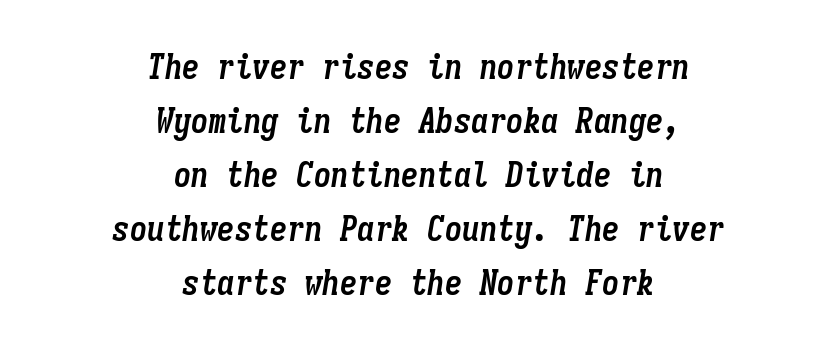
Q: Is the text bold? A: Yes.
Q: Is the text italic (slanted)? A: Yes, it leans right by about 9 degrees.
Q: Is the text underlined? A: No.
Q: How is the paragraph aligned? A: Centered.
Q: Is the spacing between letters normal or unusually wide? A: Normal.
Q: Is the spacing between lines tight, normal or loose? A: Normal.
Q: Width (condensed, normal, or wide)? A: Condensed.
Q: Stroke contrast? A: Low.
Q: x-height? A: Medium.
Q: Monospaced? A: Yes.
